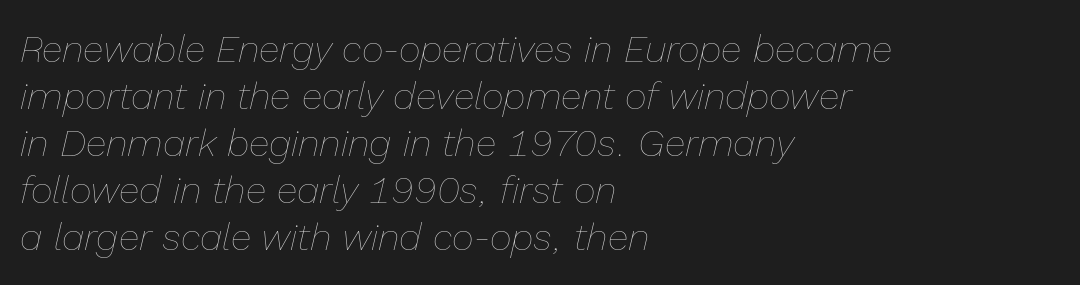
Q: Is the text bold? A: No.
Q: Is the text italic (slanted)? A: Yes, it leans right by about 13 degrees.
Q: Is the text underlined? A: No.
Q: How is the paragraph aligned? A: Left-aligned.
Q: Is the spacing between letters normal or unusually wide? A: Normal.
Q: Width (condensed, normal, or wide)? A: Normal.
Q: Stroke contrast? A: Low.
Q: x-height? A: Medium.
Q: Monospaced? A: No.
